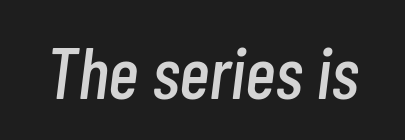
{"italic": "yes", "lean": "right", "slant_degrees": 7, "width": "condensed", "stroke_contrast": "low", "x_height": "medium", "monospaced": "no", "underline": "no", "letter_spacing": "normal", "letter_spacing_em": 0.0, "glyph_px": 73}
